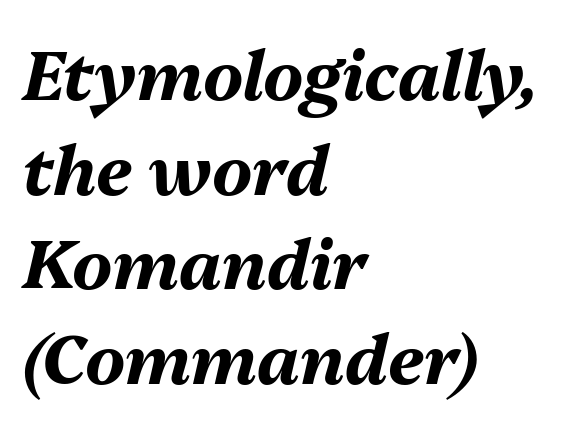
Inter-character spacing is left at the font's built-in metrics. The rows are spaced the way most documents space them. Weight check: bold — yes, fully. Caption: multi-line text, flush left, ragged right. The text carries the slant typical of an italic or oblique font.
